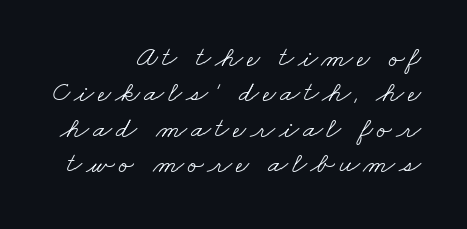
Think of a printed novel: that variable character pitch is what you see here. Observe the serifs anchoring each vertical stroke in this sample. Lines of text with bare space underneath. Typeset ragged left — the right edge is the straight one.
